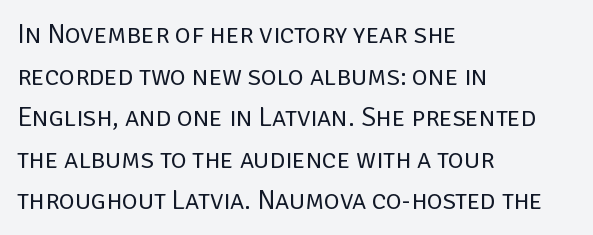
The image shows 27 px text type, upright; set left-aligned, normal line spacing (1.54x), normal letter spacing, not underlined.
